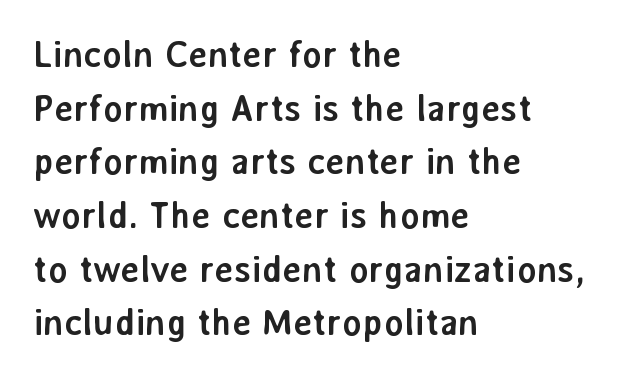
The image shows 37 px semibold sans-serif type, upright; set left-aligned, normal line spacing (1.45x), normal letter spacing, not underlined; low stroke contrast and a medium x-height.
